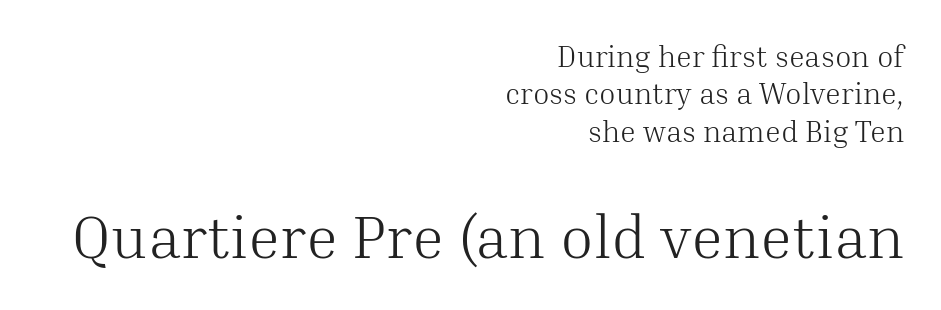
Do the characters align in a grid? No, the font is proportional. Each word holds together tightly as a unit, with standard inter-letter gaps. Is this a sans? No — the strokes have serifs. Here the second block reads like a headline and the first like body copy. Quick note: not italic, upright.
